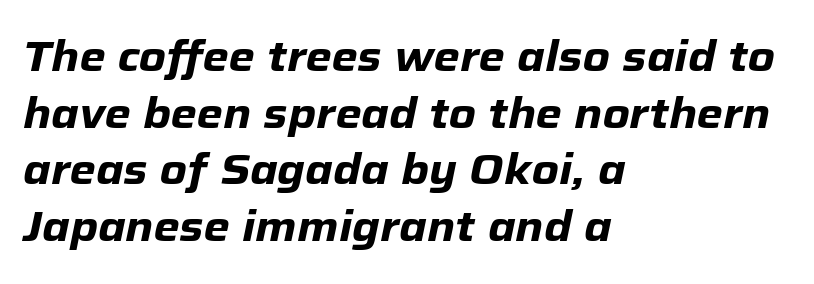
Q: Is the text bold? A: Yes.
Q: Is the text italic (slanted)? A: Yes, it leans right by about 12 degrees.
Q: Is the text underlined? A: No.
Q: How is the paragraph aligned? A: Left-aligned.
Q: Is the spacing between letters normal or unusually wide? A: Normal.
Q: Is the spacing between lines tight, normal or loose? A: Normal.
Q: Width (condensed, normal, or wide)? A: Normal.
Q: Stroke contrast? A: Low.
Q: x-height? A: Medium.
Q: Monospaced? A: No.
